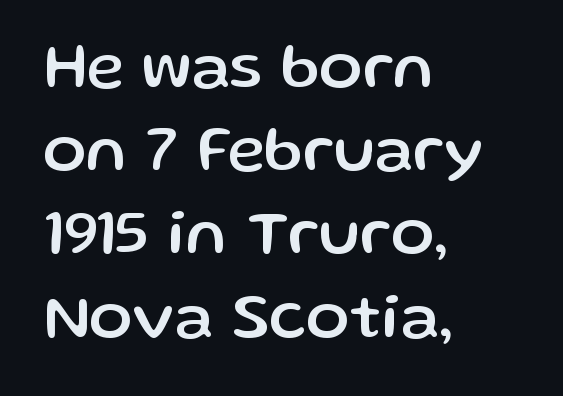
Q: Is the text italic (slanted)? A: No, it is upright.
Q: Is the typeface a serif or a sans-serif typeface? A: Sans-serif.
Q: Is the text underlined? A: No.
Q: How is the paragraph aligned? A: Left-aligned.
Q: Is the spacing between letters normal or unusually wide? A: Normal.
Q: Is the spacing between lines tight, normal or loose? A: Normal.
Q: Width (condensed, normal, or wide)? A: Normal.
Q: Stroke contrast? A: Low.
Q: x-height? A: Medium.
Q: Monospaced? A: No.
